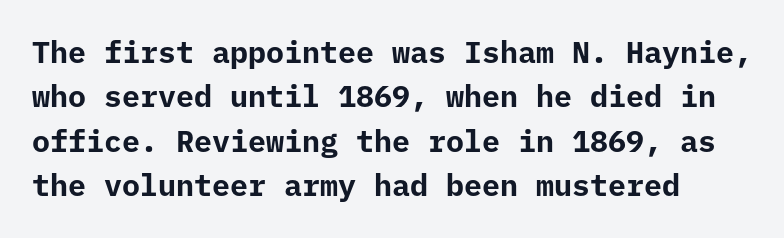
Students, observe: this is what conventionally led text looks like. Nope, not italic — everything's standing straight. Honestly, the letter spacing is just normal — you wouldn't notice it. The letters march in equal steps, a hallmark of fixed-pitch type. Emphasis by weight is at full strength: bold. The designer went with a sans here, leaving each stem footless.
